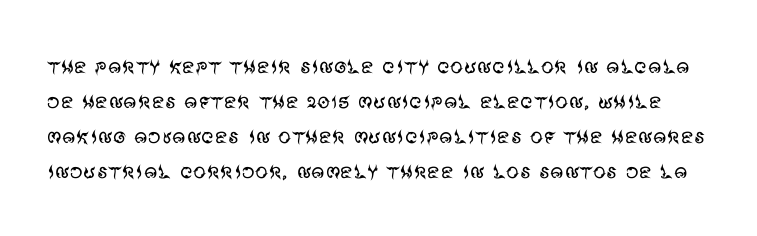
The image shows 26 px text type, upright; set normal line spacing (1.35x), normal letter spacing, not underlined.
